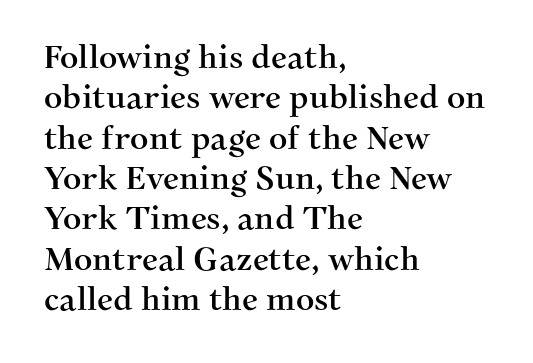
The image shows 32 px serif type, upright; set left-aligned, normal line spacing (1.26x), normal letter spacing, not underlined; medium stroke contrast and a medium x-height.
